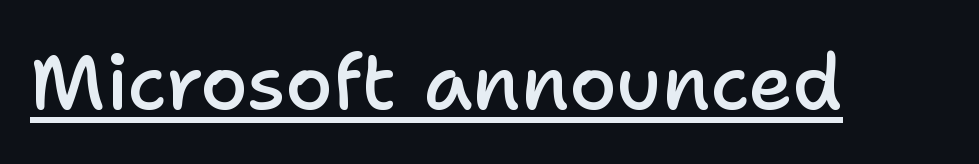
The image shows 77 px semibold sans-serif type, upright; set normal letter spacing, underlined; low stroke contrast and a medium x-height.
